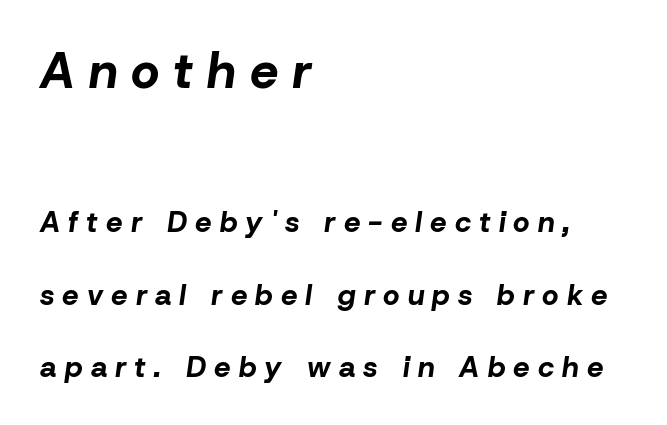
The image shows 50 px bold type, italic (leaning right); set left-aligned, loose line spacing (2.49x), unusually wide letter spacing (+0.28 em), not underlined; the first (top) block is 1.72x larger; low stroke contrast and a medium x-height.
